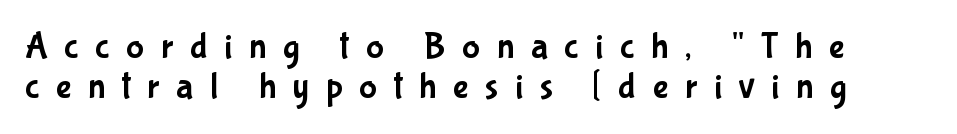
Q: Is the text italic (slanted)? A: No, it is upright.
Q: Is the typeface a serif or a sans-serif typeface? A: Sans-serif.
Q: Is the text underlined? A: No.
Q: Is the spacing between letters normal or unusually wide? A: Unusually wide.
Q: Is the spacing between lines tight, normal or loose? A: Tight.
Q: Width (condensed, normal, or wide)? A: Condensed.
Q: Stroke contrast? A: Low.
Q: x-height? A: Medium.
Q: Monospaced? A: No.
